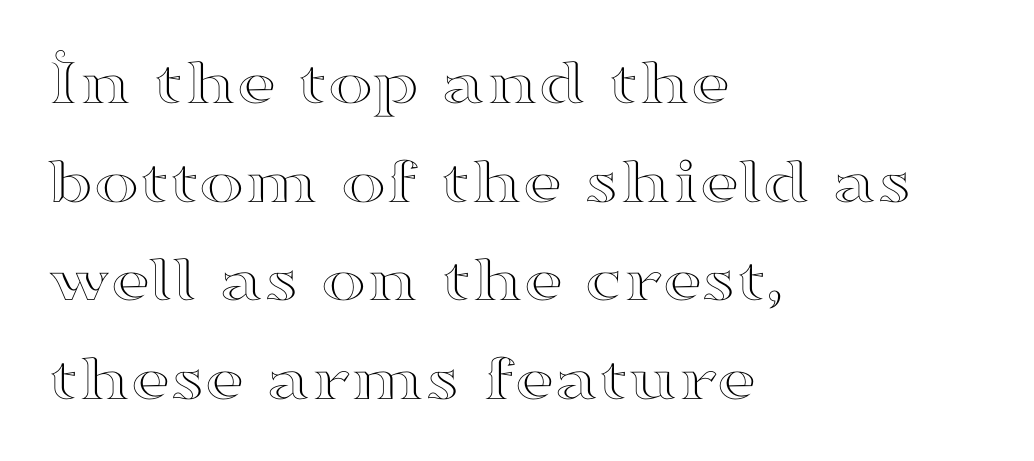
The image shows 68 px wide serif type, upright; set left-aligned, normal line spacing (1.45x), normal letter spacing, not underlined; high stroke contrast and a small x-height.
